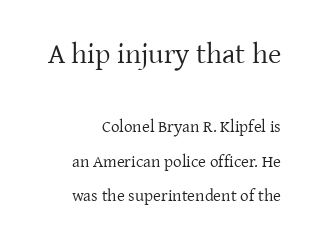
No extra ink here — the face is not bold. The lines are quadded right. Two sizes are in play, and the larger belongs to the first block. These lines are composed in type with serifs. Underline: absent. This sample uses plain, unmodified letter spacing.
